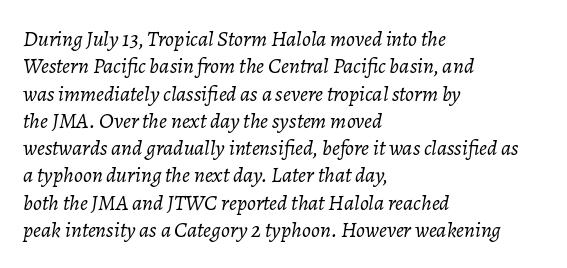
{"italic": "yes", "lean": "right", "slant_degrees": 7, "bold": "no", "underline": "no", "align": "left", "line_spacing_ratio": 1.24, "letter_spacing": "normal", "letter_spacing_em": 0.0, "glyph_px": 22}
